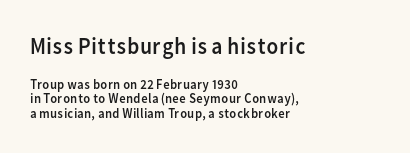
The image shows 24 px text type, upright; set left-aligned, tight line spacing (1.06x), normal letter spacing, not underlined; the first (top) block is 1.71x larger.
